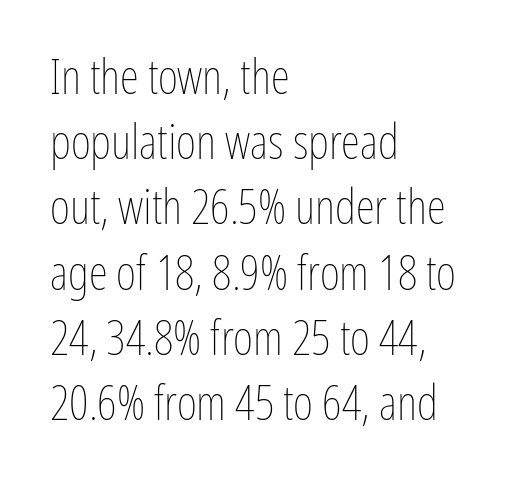
The image shows 49 px thin, condensed type, upright; set left-aligned, normal line spacing (1.33x), normal letter spacing, not underlined; low stroke contrast and a medium x-height.
